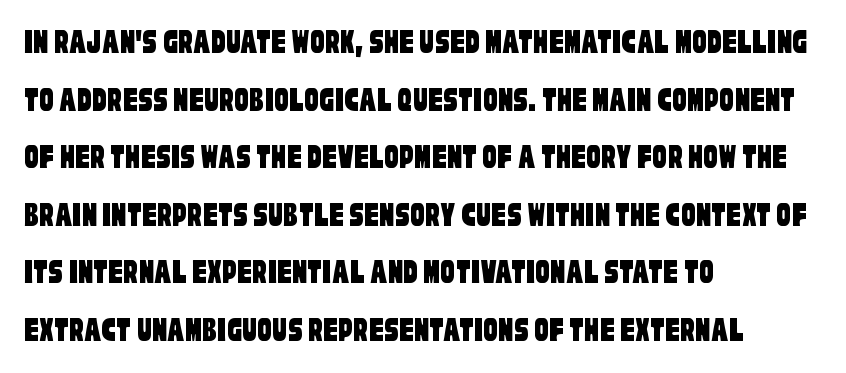
{"serif": "no", "width": "condensed", "stroke_contrast": "low", "x_height": "large", "monospaced": "no", "underline": "no", "align": "left", "line_spacing": "normal", "line_spacing_ratio": 1.6, "letter_spacing": "normal", "letter_spacing_em": 0.0, "glyph_px": 36}
